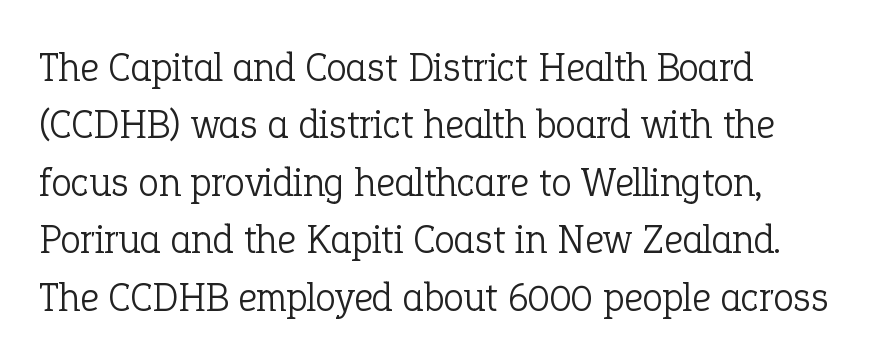
Posture: upright roman. Underline: absent. Inter-character spacing is left at the font's built-in metrics. In terms of letterform style, serifs are clearly present. Successive baselines arrive at the customary interval. Compared with a typical body face, this is equally light or lighter still.
